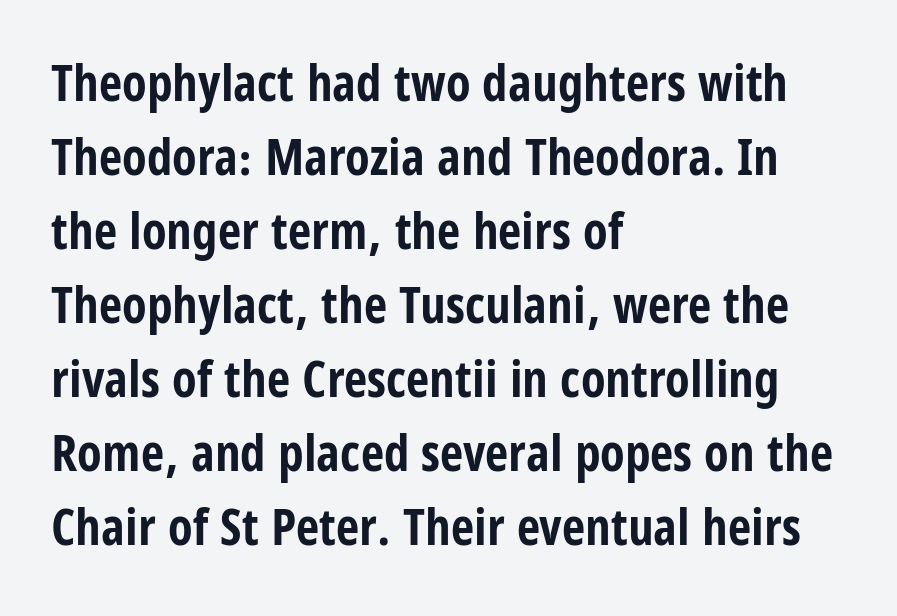
Quick note: not italic, upright. Every letter is thick-stroked: bold, no question. A classic flush-left, rag-right setting is used for this passage. This sample uses a sans-serif face. Tracking here is standard; glyphs follow each other at the usual distance.
